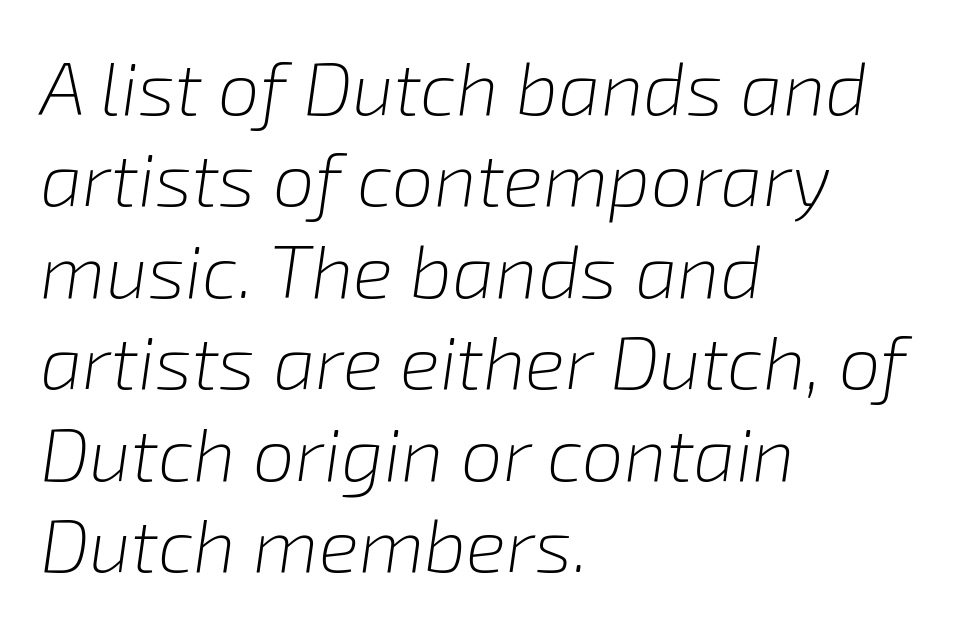
{"italic": "yes", "lean": "right", "slant_degrees": 8, "bold": "no", "weight": "light", "width": "normal", "stroke_contrast": "low", "x_height": "medium", "monospaced": "no", "underline": "no", "align": "left", "line_spacing_ratio": 1.22, "letter_spacing": "normal", "letter_spacing_em": 0.0, "glyph_px": 75}
